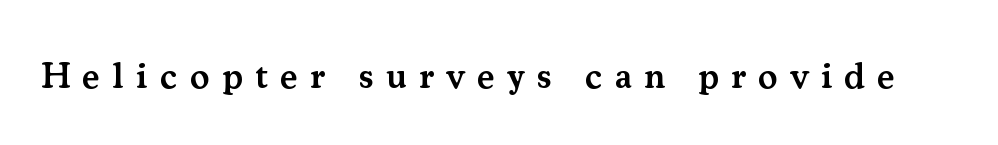
{"serif": "yes", "italic": "no", "bold": "semi", "weight": "semibold", "width": "normal", "stroke_contrast": "medium", "x_height": "small", "monospaced": "no", "underline": "no", "letter_spacing": "wide", "letter_spacing_em": 0.33, "glyph_px": 37}
